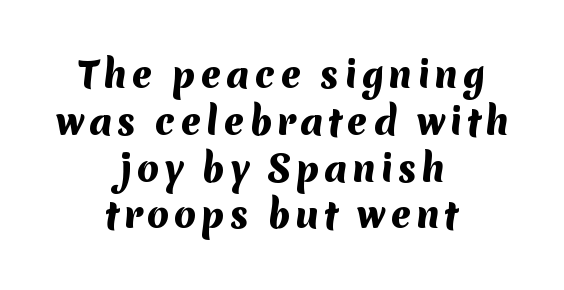
The typesetter chose a symmetrical, centered arrangement here. A clean baseline with only descenders dipping below it. Horizontal bands of white between lines are of average thickness. The characters look thick and weighty, a clear bold. The face used here is proportionally spaced, like ordinary book or web type.
